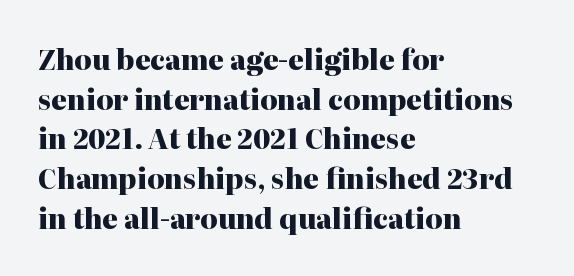
Q: Is the text bold? A: Yes.
Q: Is the text italic (slanted)? A: No, it is upright.
Q: Is the text underlined? A: No.
Q: How is the paragraph aligned? A: Left-aligned.
Q: Is the spacing between letters normal or unusually wide? A: Normal.
Q: Is the spacing between lines tight, normal or loose? A: Normal.
